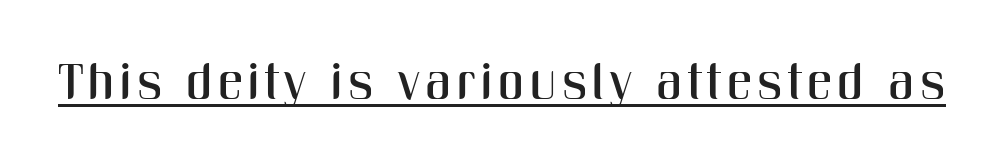
Italic? Not at all — the glyphs are vertical. Beneath each row of characters lies a ruled line. The rendering shows plain stroke endings on the letterforms — a sans-serif design. A typesetter would call this proportional, since set widths differ per character.
